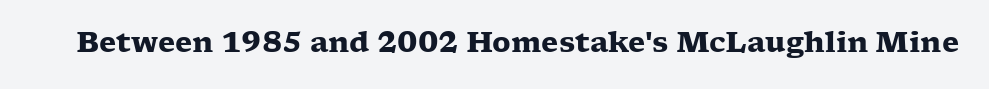
Q: Is the text bold? A: Yes.
Q: Is the text italic (slanted)? A: No, it is upright.
Q: Is the typeface a serif or a sans-serif typeface? A: Serif.
Q: Is the text underlined? A: No.
Q: Is the spacing between letters normal or unusually wide? A: Normal.
Q: Width (condensed, normal, or wide)? A: Wide.
Q: Stroke contrast? A: Low.
Q: x-height? A: Medium.
Q: Monospaced? A: No.
